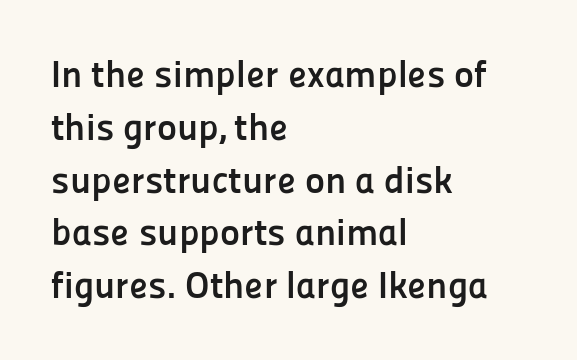
{"serif": "no", "italic": "no", "bold": "yes", "weight": "semibold", "width": "normal", "stroke_contrast": "low", "x_height": "medium", "monospaced": "no", "underline": "no", "align": "left", "line_spacing": "normal", "line_spacing_ratio": 1.39, "letter_spacing": "normal", "letter_spacing_em": 0.0, "glyph_px": 38}
